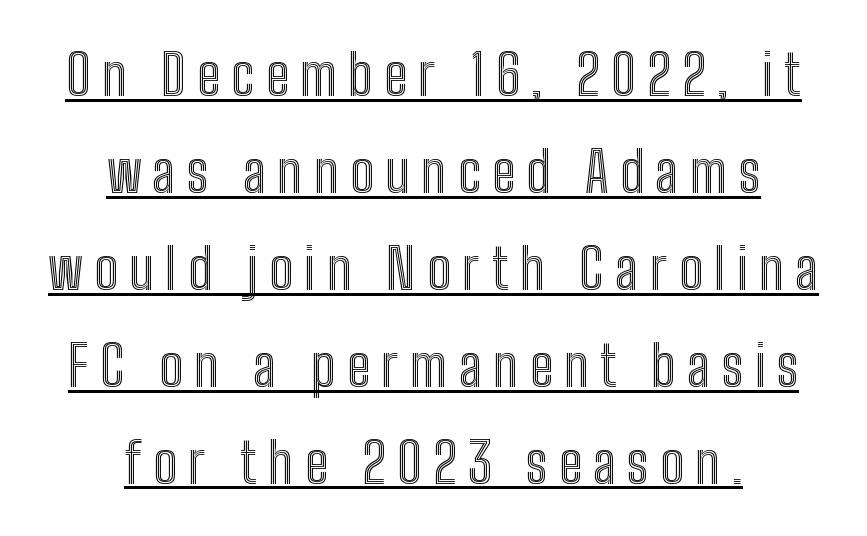
These lines are rendered in a variable-pitch font. Every row of glyphs is offset so its center matches the block's center. The string is rendered with underlining switched on. When letters stand straight like this, we call the style roman or upright. The tracking jumps out immediately: characters are airy and widely separated.
